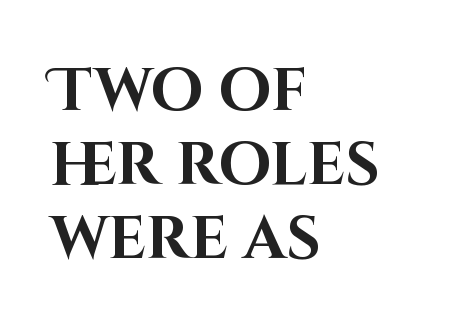
Layout note: lines flush left. The passage shown is typed in a proportional face where columns would drift. This is heavy type, rendered in bold. Stroke terminals: plain, sans-serif.
